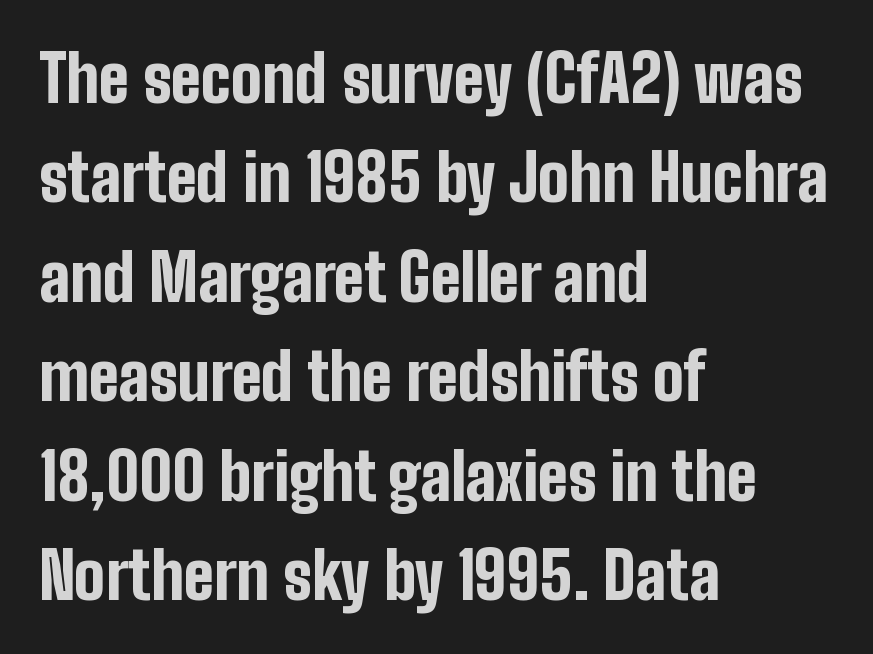
Q: Is the text bold? A: Yes.
Q: Is the text italic (slanted)? A: No, it is upright.
Q: Is the typeface a serif or a sans-serif typeface? A: Sans-serif.
Q: Is the text underlined? A: No.
Q: How is the paragraph aligned? A: Left-aligned.
Q: Is the spacing between letters normal or unusually wide? A: Normal.
Q: Is the spacing between lines tight, normal or loose? A: Normal.
Q: Width (condensed, normal, or wide)? A: Condensed.
Q: Stroke contrast? A: Low.
Q: x-height? A: Medium.
Q: Monospaced? A: No.
